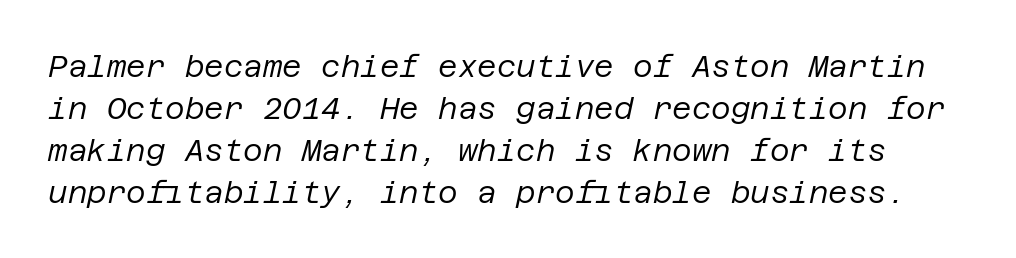
The image shows 30 px regular-weight type, italic (leaning right); set normal line spacing (1.4x), normal letter spacing, not underlined; low stroke contrast and a large x-height.
